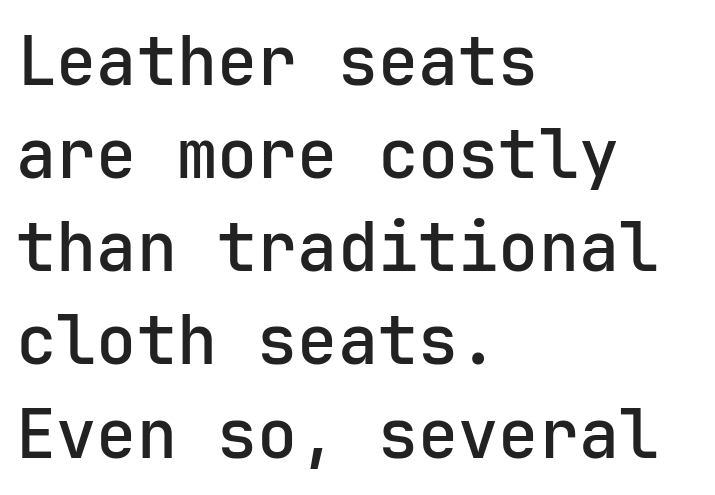
The image shows 67 px semibold sans-serif type, upright; set left-aligned, normal line spacing (1.39x), normal letter spacing, not underlined; low stroke contrast and a medium x-height.
